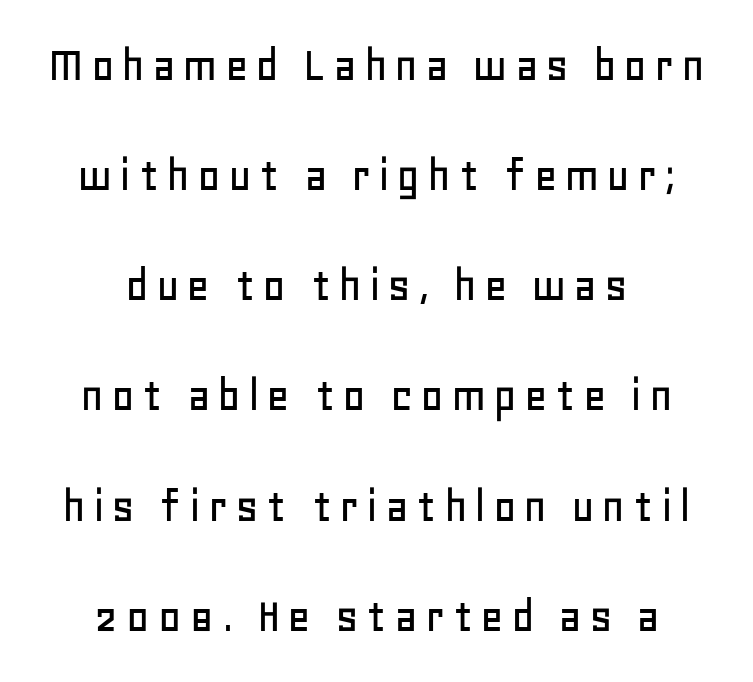
Q: Is the text italic (slanted)? A: No, it is upright.
Q: Is the typeface a serif or a sans-serif typeface? A: Sans-serif.
Q: Is the text underlined? A: No.
Q: How is the paragraph aligned? A: Centered.
Q: Is the spacing between lines tight, normal or loose? A: Loose.
Q: Width (condensed, normal, or wide)? A: Normal.
Q: Stroke contrast? A: Low.
Q: x-height? A: Large.
Q: Monospaced? A: No.
